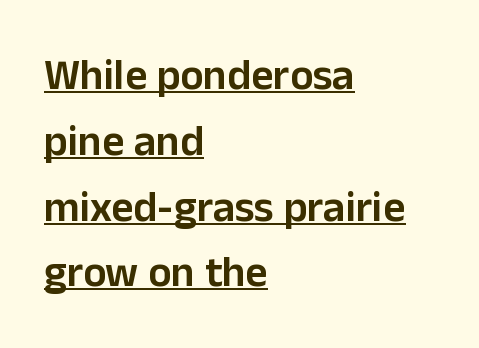
Q: Is the text bold? A: Semi-bold.
Q: Is the text italic (slanted)? A: No, it is upright.
Q: Is the typeface a serif or a sans-serif typeface? A: Sans-serif.
Q: Is the text underlined? A: Yes.
Q: How is the paragraph aligned? A: Left-aligned.
Q: Is the spacing between letters normal or unusually wide? A: Normal.
Q: Is the spacing between lines tight, normal or loose? A: Normal.
Q: Width (condensed, normal, or wide)? A: Normal.
Q: Stroke contrast? A: Low.
Q: x-height? A: Medium.
Q: Monospaced? A: No.
